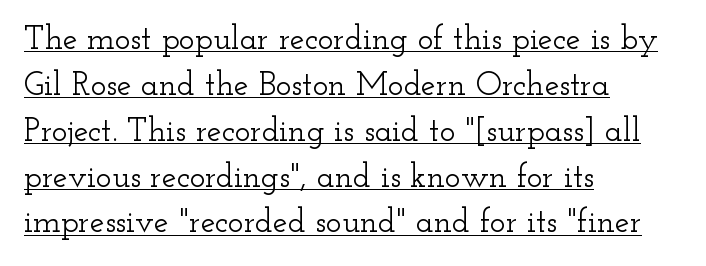
Q: Is the text italic (slanted)? A: No, it is upright.
Q: Is the typeface a serif or a sans-serif typeface? A: Serif.
Q: Is the text underlined? A: Yes.
Q: How is the paragraph aligned? A: Left-aligned.
Q: Is the spacing between letters normal or unusually wide? A: Normal.
Q: Is the spacing between lines tight, normal or loose? A: Normal.
Q: Width (condensed, normal, or wide)? A: Wide.
Q: Stroke contrast? A: Low.
Q: x-height? A: Small.
Q: Monospaced? A: No.
